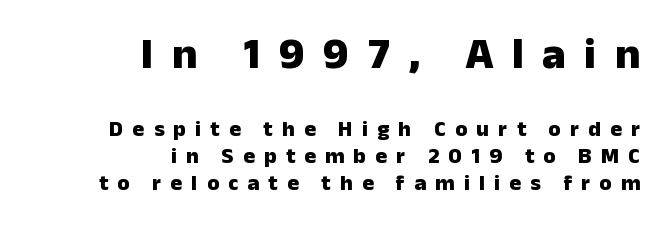
If you drew a ruler down the right edge, every line would touch it. No word sits above an underline. Each letter keeps its own natural width here, so spacing adapts to shape. Top chunk: large. Bottom chunk: small. Students, note that the glyphs here are deliberately spaced far apart. Observe the absence of serifs on each vertical stroke in this sample.
